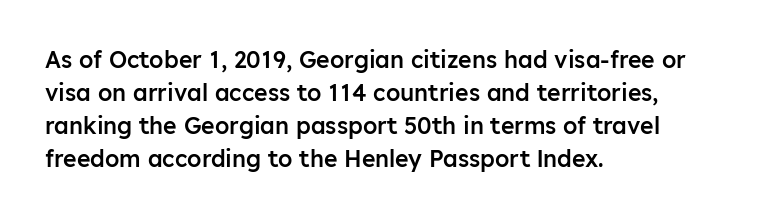
The space beneath each line is pristine and unruled. This rendering leaves character spacing at its baseline value. Designer's note — italics off, roman on. Leftover space on each line is placed entirely after the last word.
